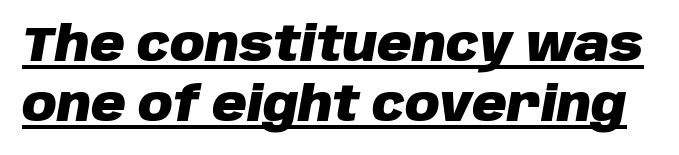
The image shows 48 px heavy type, italic (leaning right); set line spacing 1.24x, normal letter spacing, underlined; low stroke contrast and a large x-height.
